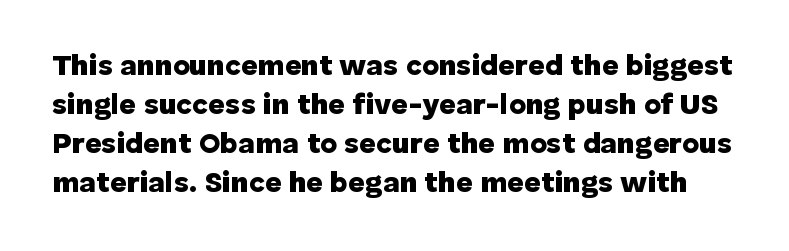
{"serif": "no", "italic": "no", "bold": "yes", "weight": "heavy", "width": "normal", "stroke_contrast": "low", "x_height": "medium", "monospaced": "no", "underline": "no", "line_spacing": "normal", "line_spacing_ratio": 1.34, "letter_spacing": "normal", "letter_spacing_em": 0.0, "glyph_px": 29}
